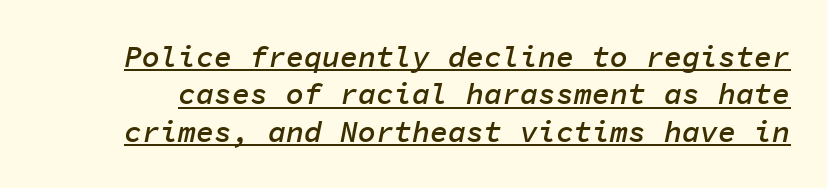
The passage shown has conventional tracking throughout. These lines carry some extra weight — a demibold, not a full bold. Caption: lettering with a line underneath. This sample has the even, mechanical cadence of fixed-width lettering. These lines sit exactly where default settings would place them. An italicized treatment has been applied to the whole sample.
